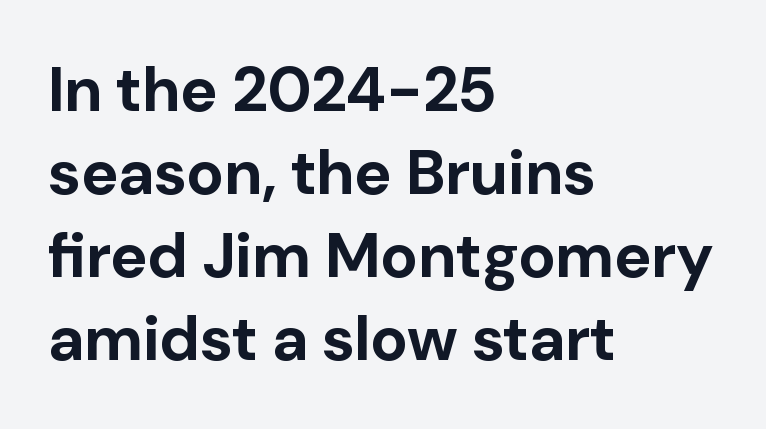
Honestly, the row spacing looks completely unremarkable. Alignment: flush left. Italic? Not at all — the glyphs are vertical. Serif or sans? Sans — the stroke terminals are bare. Decoration check: the copy has no underline.
